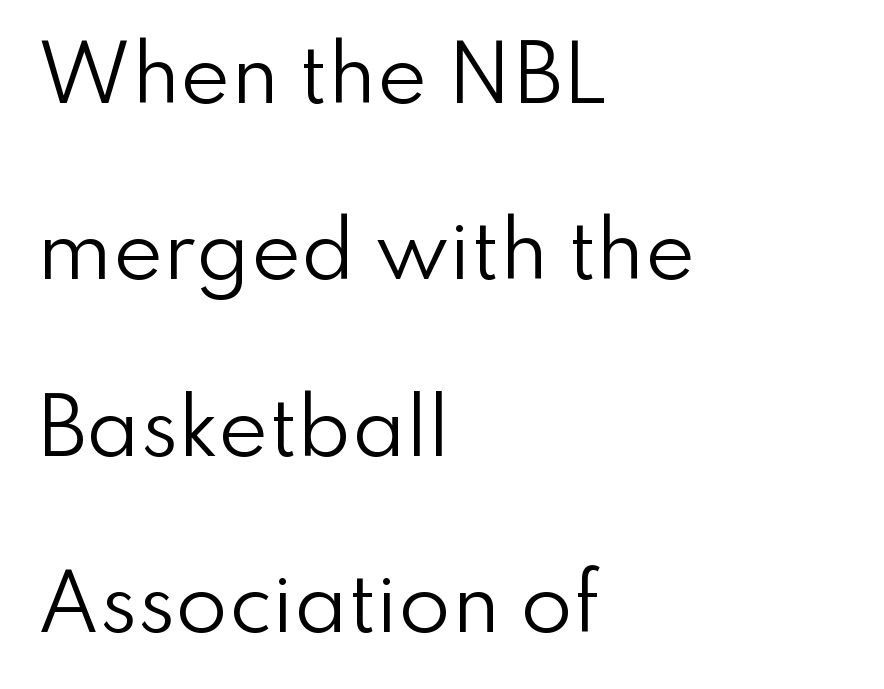
Q: Is the text bold? A: No.
Q: Is the text italic (slanted)? A: No, it is upright.
Q: Is the typeface a serif or a sans-serif typeface? A: Sans-serif.
Q: Is the text underlined? A: No.
Q: How is the paragraph aligned? A: Left-aligned.
Q: Is the spacing between letters normal or unusually wide? A: Normal.
Q: Is the spacing between lines tight, normal or loose? A: Loose.
Q: Width (condensed, normal, or wide)? A: Normal.
Q: Stroke contrast? A: Low.
Q: x-height? A: Small.
Q: Monospaced? A: No.
